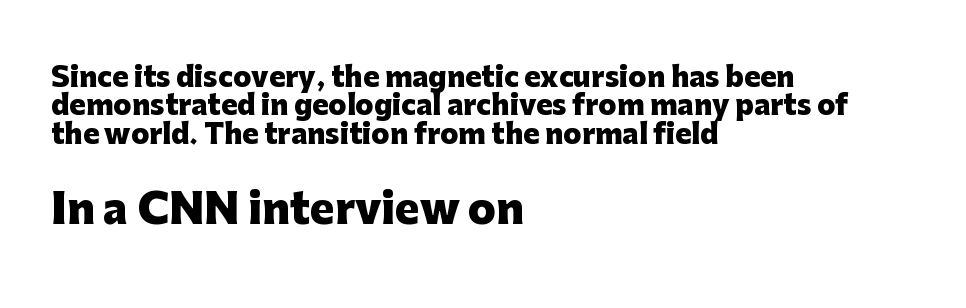
{"serif": "no", "italic": "no", "bold": "yes", "weight": "heavy", "width": "normal", "stroke_contrast": "low", "x_height": "medium", "monospaced": "no", "underline": "no", "align": "left", "line_spacing": "tight", "line_spacing_ratio": 1.05, "letter_spacing": "normal", "letter_spacing_em": 0.0, "larger_block": "second", "size_ratio": 1.52, "glyph_px": 41}
